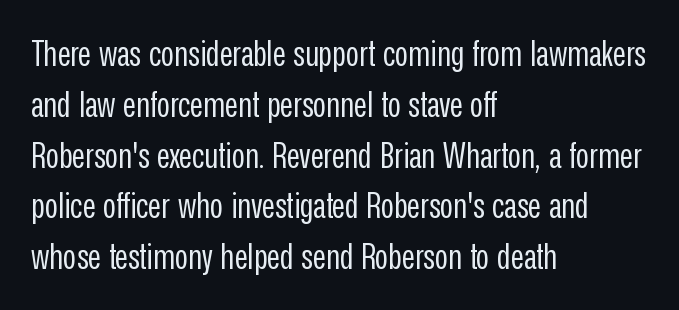
{"serif": "no", "italic": "no", "bold": "no", "weight": "regular", "width": "condensed", "stroke_contrast": "low", "x_height": "medium", "monospaced": "no", "underline": "no", "align": "left", "line_spacing": "normal", "line_spacing_ratio": 1.41, "letter_spacing": "normal", "letter_spacing_em": 0.0, "glyph_px": 36}
